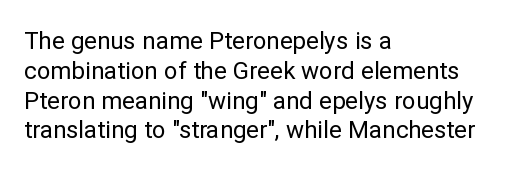
{"italic": "no", "bold": "no", "underline": "no", "align": "left", "line_spacing_ratio": 1.24, "letter_spacing": "normal", "letter_spacing_em": 0.0, "glyph_px": 24}
